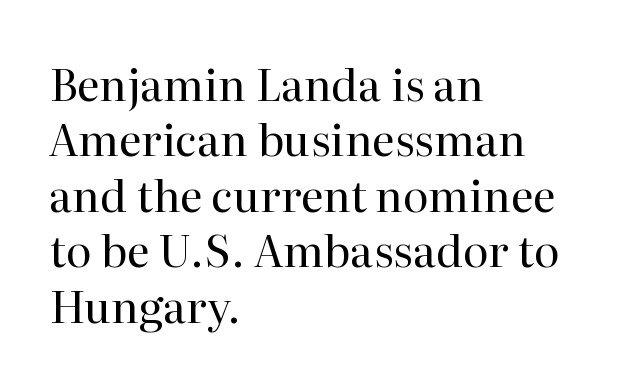
{"serif": "yes", "italic": "no", "bold": "no", "weight": "regular", "width": "normal", "stroke_contrast": "high", "x_height": "medium", "monospaced": "no", "underline": "no", "align": "left", "line_spacing": "normal", "line_spacing_ratio": 1.26, "letter_spacing": "normal", "letter_spacing_em": 0.0, "glyph_px": 44}
